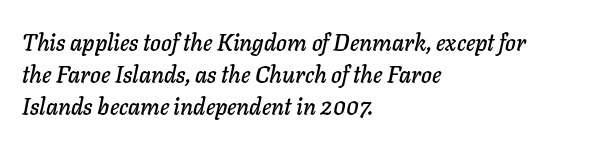
Q: Is the text italic (slanted)? A: Yes, it leans right by about 11 degrees.
Q: Is the text underlined? A: No.
Q: How is the paragraph aligned? A: Left-aligned.
Q: Is the spacing between letters normal or unusually wide? A: Normal.
Q: Is the spacing between lines tight, normal or loose? A: Normal.
